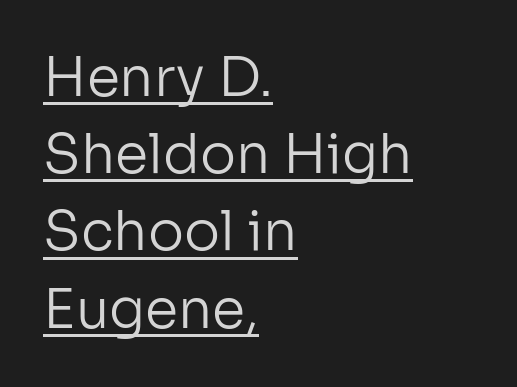
Q: Is the text bold? A: No.
Q: Is the text italic (slanted)? A: No, it is upright.
Q: Is the typeface a serif or a sans-serif typeface? A: Sans-serif.
Q: Is the text underlined? A: Yes.
Q: How is the paragraph aligned? A: Left-aligned.
Q: Is the spacing between letters normal or unusually wide? A: Normal.
Q: Is the spacing between lines tight, normal or loose? A: Normal.
Q: Width (condensed, normal, or wide)? A: Normal.
Q: Stroke contrast? A: Low.
Q: x-height? A: Medium.
Q: Monospaced? A: No.
